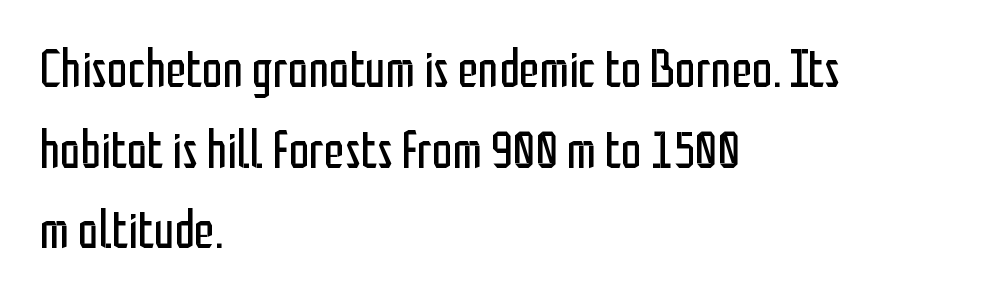
The image shows 52 px regular-weight, condensed sans-serif type, upright; set left-aligned, normal line spacing (1.55x), normal letter spacing, not underlined; low stroke contrast and a medium x-height.
